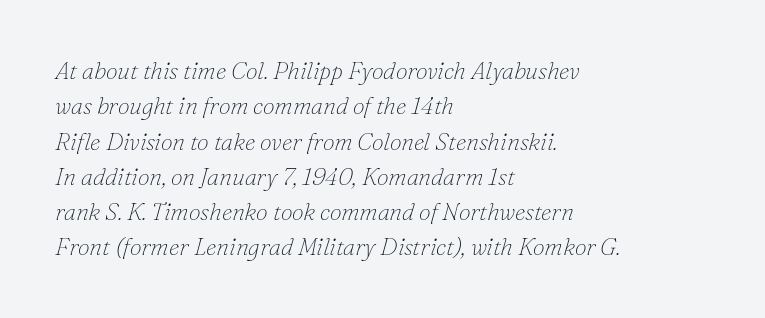
This is not heavy type; no bold has been used. This block has exactly the height ordinary leading produces. The zone under the glyphs is completely vacant. Italic: yes, the glyphs are oblique.
